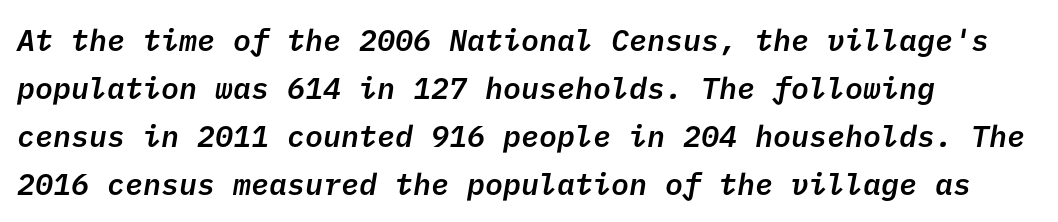
Beneath every word, the page is bare. Honestly, the letter spacing is just normal — you wouldn't notice it. Alignment: flush left. Regarding serifs, this sample does without them. The rows are spaced the way most documents space them. The letters are semibold — heavier than regular but short of a full bold.
